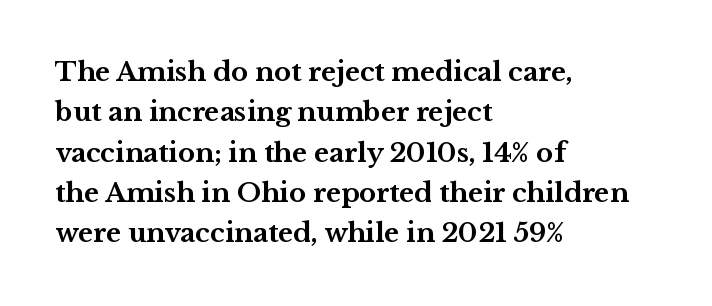
{"italic": "no", "bold": "yes", "underline": "no", "align": "left", "line_spacing": "normal", "line_spacing_ratio": 1.55, "letter_spacing": "normal", "letter_spacing_em": 0.0, "glyph_px": 26}
